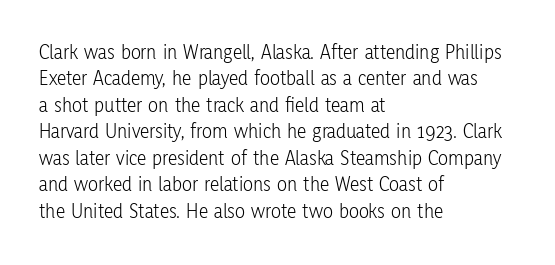
{"italic": "no", "bold": "no", "underline": "no", "align": "left", "line_spacing": "normal", "line_spacing_ratio": 1.26, "letter_spacing": "normal", "letter_spacing_em": 0.0, "glyph_px": 21}
